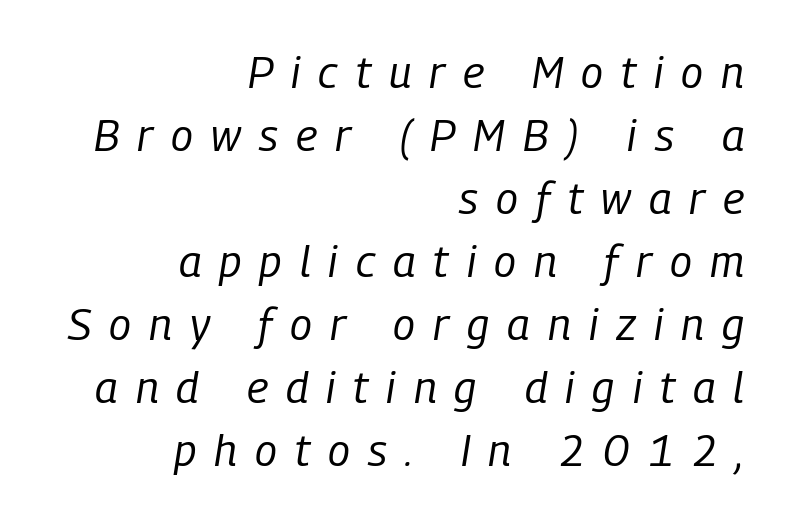
The image shows 44 px regular-weight, condensed type, italic (leaning right); set right-aligned, normal line spacing (1.43x), unusually wide letter spacing (+0.41 em), not underlined; low stroke contrast and a medium x-height.
